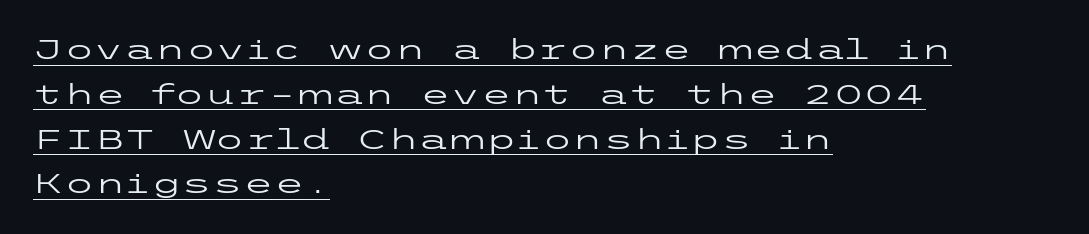
Heft: none added — not bold. Short and long lines alike share a common starting point at left. Normally led — the rows are evenly, conventionally spaced. Characters follow at the spacing the type designer built in.
